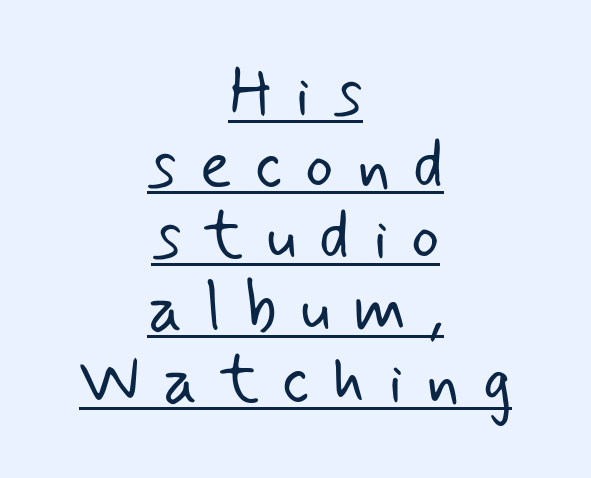
The image shows 67 px light sans-serif type; set centered, tight line spacing (1.07x), unusually wide letter spacing (+0.34 em), underlined; low stroke contrast and a small x-height.
